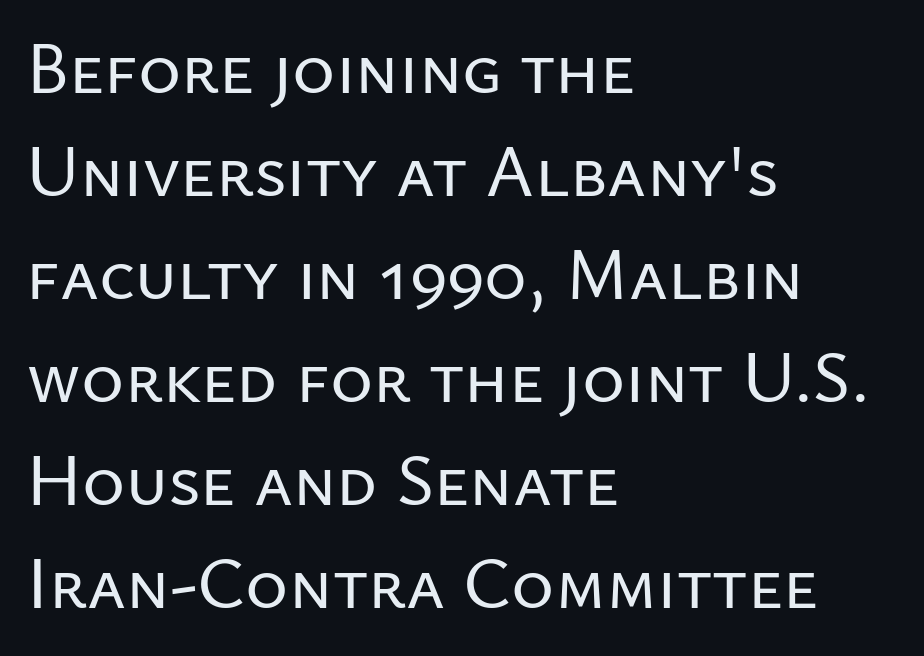
Is this a fixed-width face? No — the glyphs have proportional, varying widths. Nothing sits at the stroke ends, so this counts as sans-serif. Decoration check: the copy has no underline. Words appear dense and cohesive because spacing is normal.
